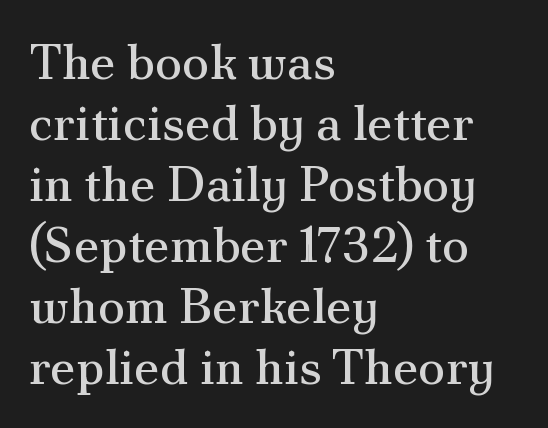
The image shows 50 px regular-weight serif type, upright; set left-aligned, line spacing 1.22x, normal letter spacing, not underlined; medium stroke contrast and a small x-height.
